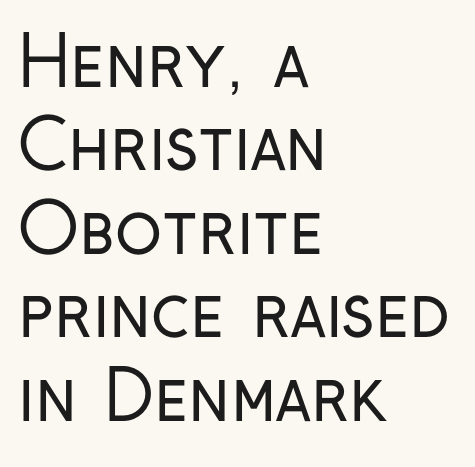
The image shows 69 px regular-weight, condensed sans-serif type, upright; set left-aligned, line spacing 1.21x, normal letter spacing, not underlined; low stroke contrast and a medium x-height.
